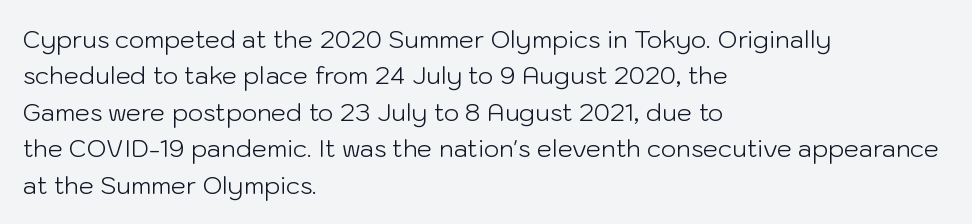
The image shows 24 px text type, upright; set left-aligned, normal line spacing (1.52x), normal letter spacing, not underlined.
